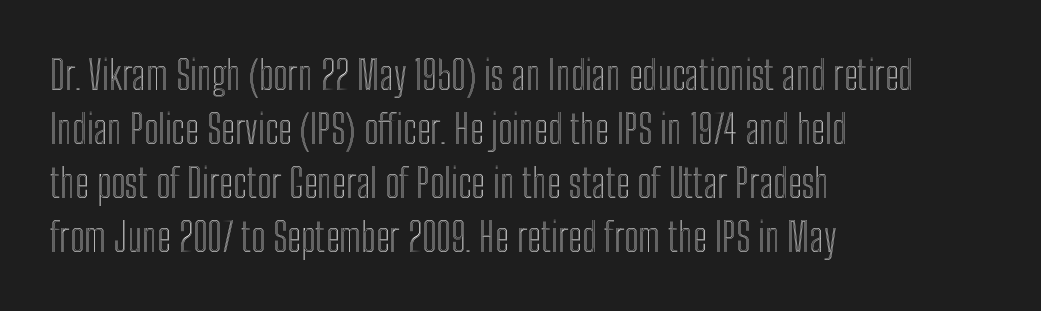
{"italic": "no", "width": "condensed", "x_height": "medium", "monospaced": "no", "underline": "no", "align": "left", "line_spacing": "normal", "line_spacing_ratio": 1.35, "letter_spacing": "normal", "letter_spacing_em": 0.0, "glyph_px": 40}
